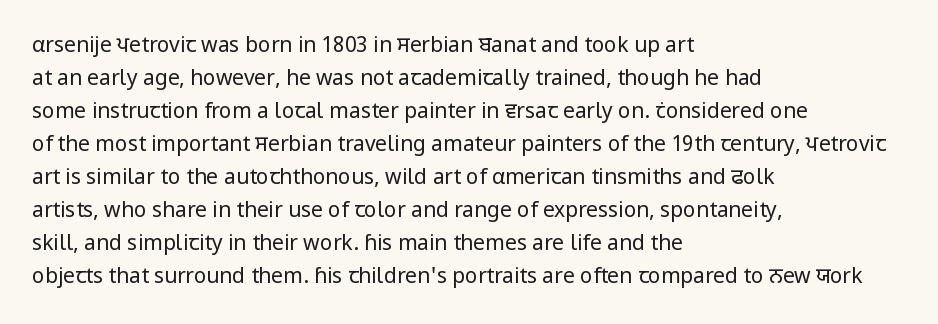
No italicization has been applied; the sample stays upright. This rendering features lettering with no underline. Summary of weight: not heavy and not bold. The typesetter chose a ragged-right arrangement here. The vertical gap from one line to the next is medium.
